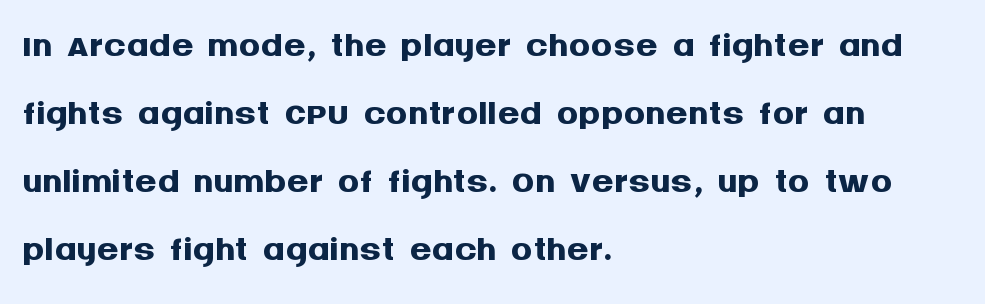
The image shows 54 px semibold sans-serif type, upright; set left-aligned, normal line spacing (1.26x), normal letter spacing, not underlined; medium stroke contrast and a large x-height.
